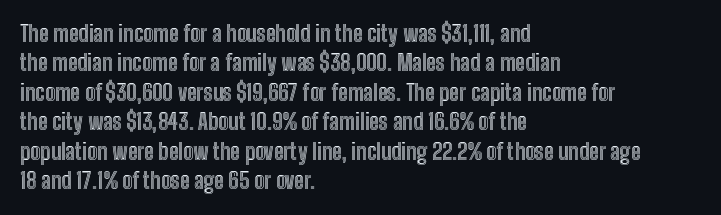
Reading down the block, your eye returns to a fixed left position each line. The type sits square on the baseline with zero lean. The space directly below the letters is spotless. Notice how descenders clear the ascenders below comfortably — that's standard leading. Each word holds together tightly as a unit, with standard inter-letter gaps.
